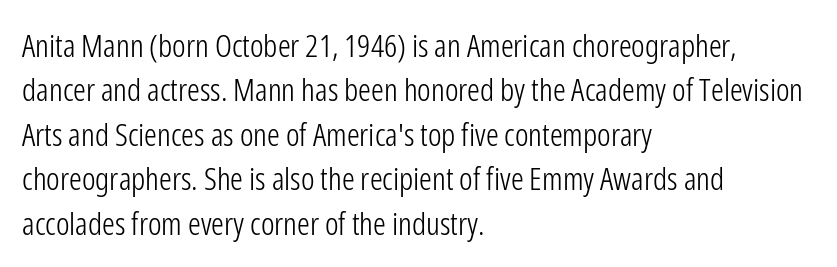
The area under the type is left untouched. Is the type heavy? It reads as light-to-regular instead. The rendering uses a moderate line-height, typical for paragraphs. The horizontal fit of the characters is conventional and even. The letters advance in unequal steps, a hallmark of proportional type.
